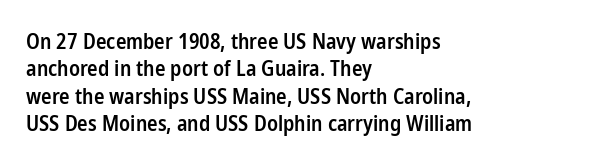
Q: Is the text bold? A: Semi-bold.
Q: Is the text italic (slanted)? A: No, it is upright.
Q: Is the text underlined? A: No.
Q: How is the paragraph aligned? A: Left-aligned.
Q: Is the spacing between letters normal or unusually wide? A: Normal.
Q: Is the spacing between lines tight, normal or loose? A: Normal.
